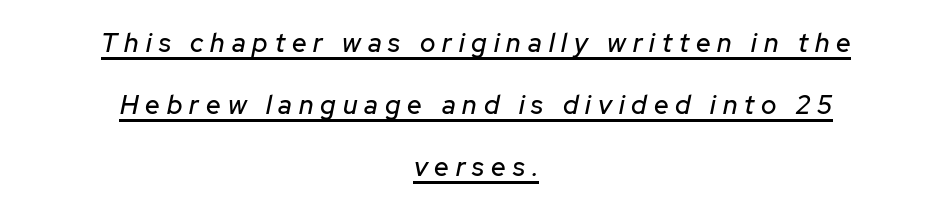
Q: Is the text italic (slanted)? A: Yes, it leans right by about 12 degrees.
Q: Is the text underlined? A: Yes.
Q: How is the paragraph aligned? A: Centered.
Q: Is the spacing between letters normal or unusually wide? A: Unusually wide.
Q: Is the spacing between lines tight, normal or loose? A: Loose.
